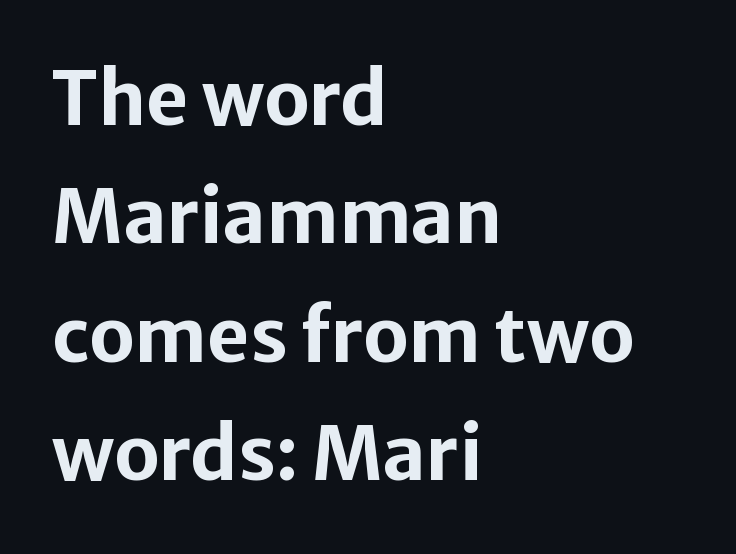
The image shows 74 px bold sans-serif type, upright; set left-aligned, normal line spacing (1.6x), normal letter spacing, not underlined; low stroke contrast and a medium x-height.
